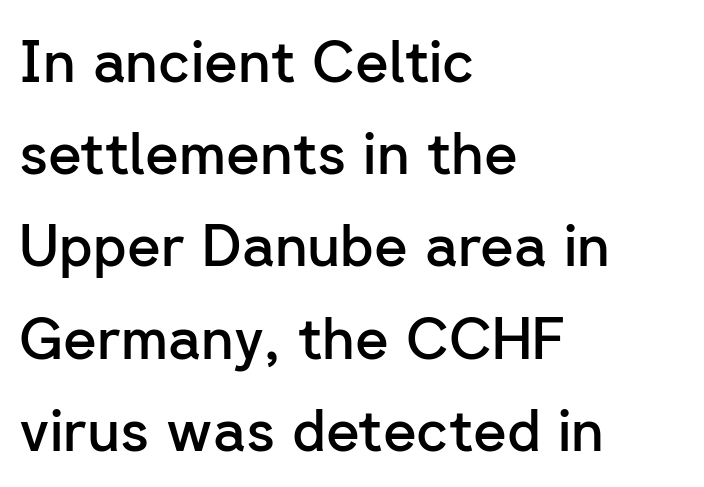
{"serif": "no", "italic": "no", "bold": "semi", "weight": "semibold", "width": "normal", "stroke_contrast": "low", "x_height": "medium", "monospaced": "no", "underline": "no", "align": "left", "line_spacing": "normal", "line_spacing_ratio": 1.59, "letter_spacing": "normal", "letter_spacing_em": 0.0, "glyph_px": 58}
